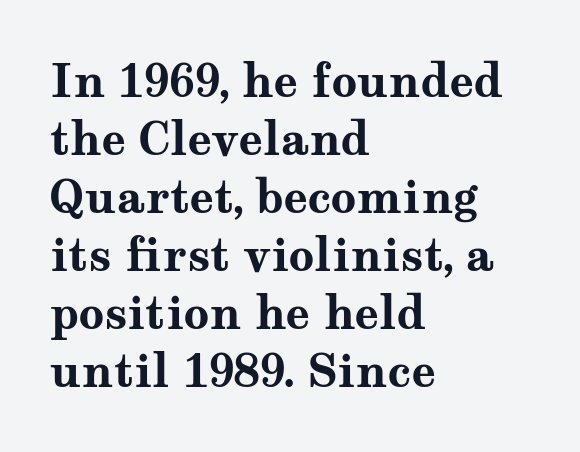
{"serif": "yes", "italic": "no", "bold": "yes", "weight": "bold", "width": "wide", "stroke_contrast": "medium", "x_height": "medium", "monospaced": "no", "underline": "no", "align": "left", "line_spacing": "normal", "line_spacing_ratio": 1.29, "letter_spacing": "normal", "letter_spacing_em": 0.0, "glyph_px": 45}
